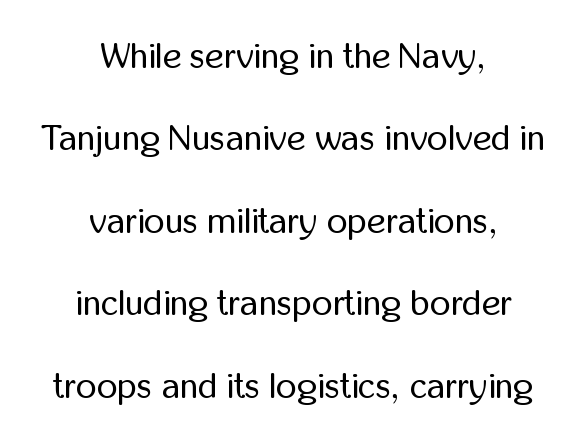
The image shows 36 px regular-weight, condensed sans-serif type, upright; set centered, loose line spacing (2.29x), normal letter spacing, not underlined; low stroke contrast and a medium x-height.
